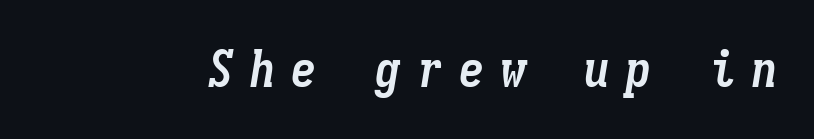
The image shows 51 px semibold, condensed type, italic (leaning right), monospaced; set unusually wide letter spacing (+0.32 em), not underlined; low stroke contrast and a medium x-height.
